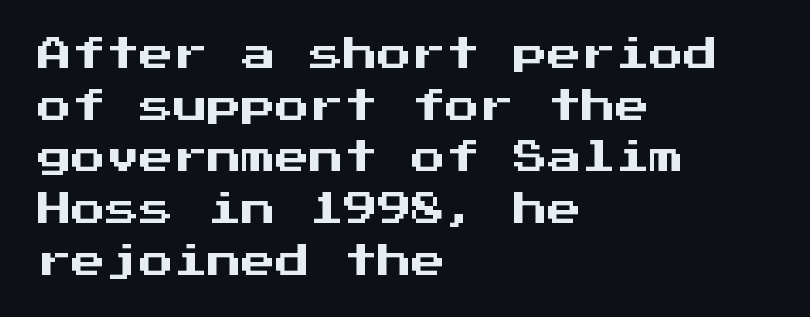
The ragged edge is on the right, which tells us the setting is flush left. The designer went with a sans here, leaving each stem footless. The rendering uses a moderate line-height, typical for paragraphs. Descenders hang freely into open space.
